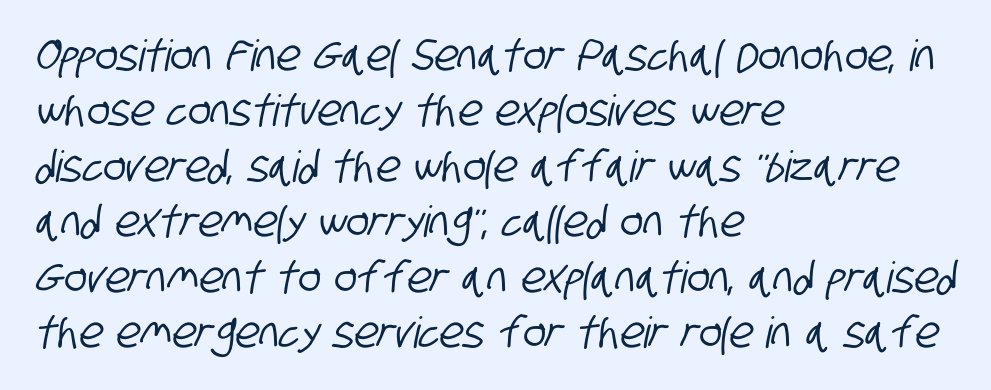
Q: Is the typeface a serif or a sans-serif typeface? A: Sans-serif.
Q: Is the text underlined? A: No.
Q: How is the paragraph aligned? A: Left-aligned.
Q: Is the spacing between letters normal or unusually wide? A: Normal.
Q: Is the spacing between lines tight, normal or loose? A: Normal.
Q: Width (condensed, normal, or wide)? A: Condensed.
Q: Stroke contrast? A: Low.
Q: x-height? A: Large.
Q: Monospaced? A: No.
